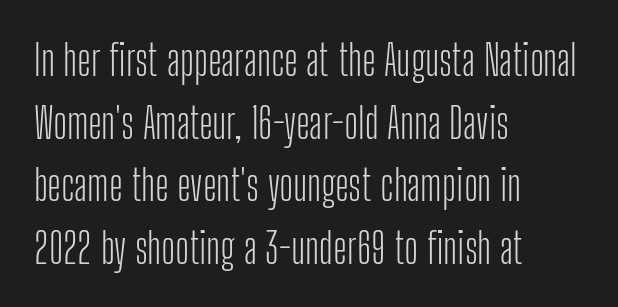
{"serif": "no", "italic": "no", "bold": "no", "weight": "light", "width": "condensed", "stroke_contrast": "low", "x_height": "medium", "monospaced": "no", "underline": "no", "align": "left", "line_spacing": "normal", "line_spacing_ratio": 1.49, "letter_spacing": "normal", "letter_spacing_em": 0.0, "glyph_px": 42}
